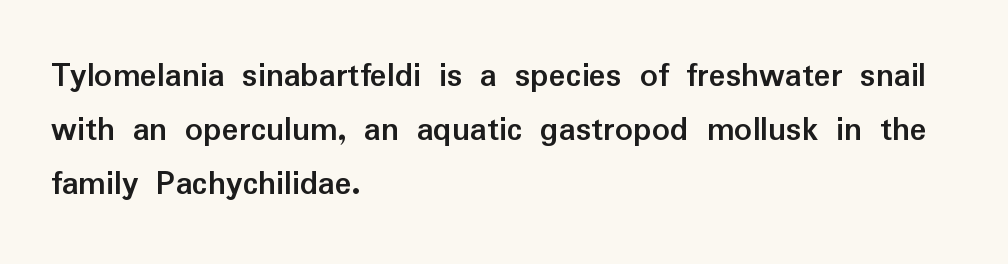
{"serif": "no", "italic": "no", "bold": "yes", "weight": "semibold", "width": "normal", "stroke_contrast": "low", "x_height": "medium", "monospaced": "no", "underline": "no", "align": "left", "line_spacing": "normal", "line_spacing_ratio": 1.55, "letter_spacing": "normal", "letter_spacing_em": 0.0, "glyph_px": 35}
